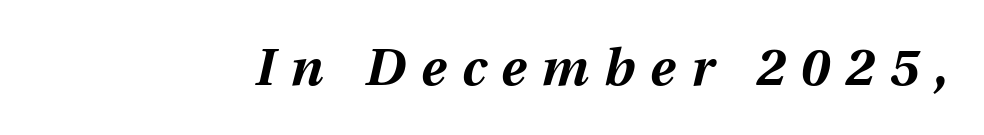
{"italic": "yes", "lean": "right", "slant_degrees": 12, "bold": "yes", "weight": "bold", "width": "normal", "stroke_contrast": "medium", "x_height": "medium", "monospaced": "no", "underline": "no", "letter_spacing": "wide", "letter_spacing_em": 0.3, "glyph_px": 52}
